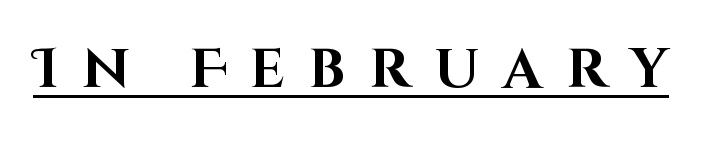
The image shows 55 px bold sans-serif type, upright; set unusually wide letter spacing (+0.43 em), underlined; high stroke contrast and a large x-height.
